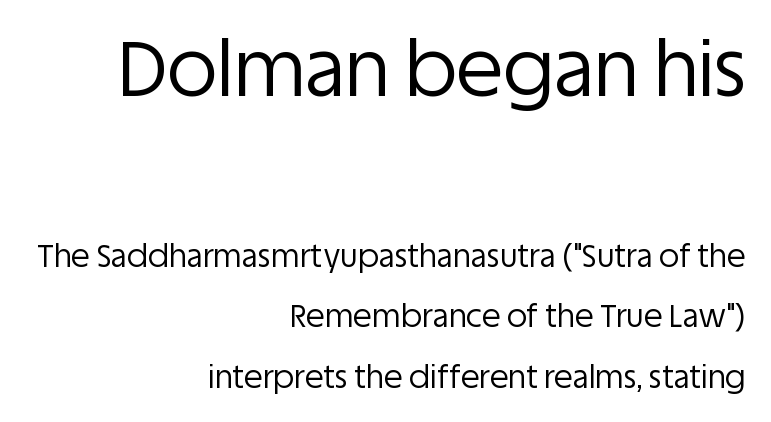
Q: Is the text bold? A: No.
Q: Is the text italic (slanted)? A: No, it is upright.
Q: Is the typeface a serif or a sans-serif typeface? A: Sans-serif.
Q: Is the text underlined? A: No.
Q: How is the paragraph aligned? A: Right-aligned.
Q: Is the spacing between letters normal or unusually wide? A: Normal.
Q: Is the spacing between lines tight, normal or loose? A: Loose.
Q: Which block of text is set in a larger size, the first (top) or the second (bottom)? A: The first (top) one.
Q: Width (condensed, normal, or wide)? A: Normal.
Q: Stroke contrast? A: Low.
Q: x-height? A: Large.
Q: Monospaced? A: No.
